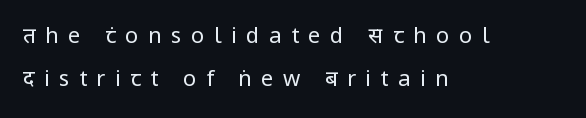
{"italic": "no", "bold": "no", "underline": "no", "align": "left", "line_spacing": "loose", "line_spacing_ratio": 1.94, "letter_spacing": "wide", "letter_spacing_em": 0.43, "glyph_px": 22}
